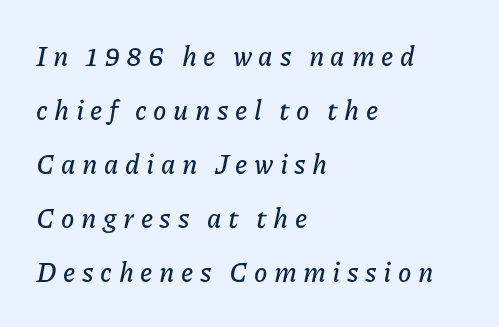
Q: Is the text italic (slanted)? A: Yes, it leans right by about 11 degrees.
Q: Is the text underlined? A: No.
Q: How is the paragraph aligned? A: Left-aligned.
Q: Is the spacing between letters normal or unusually wide? A: Unusually wide.
Q: Is the spacing between lines tight, normal or loose? A: Loose.
